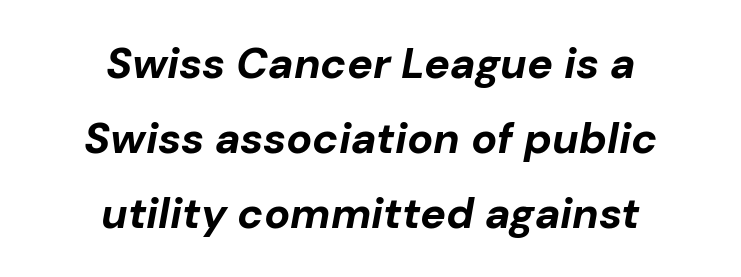
{"italic": "yes", "lean": "right", "slant_degrees": 10, "bold": "yes", "weight": "bold", "width": "normal", "stroke_contrast": "low", "x_height": "medium", "monospaced": "no", "underline": "no", "align": "center", "line_spacing_ratio": 1.74, "letter_spacing": "normal", "letter_spacing_em": 0.0, "glyph_px": 43}
